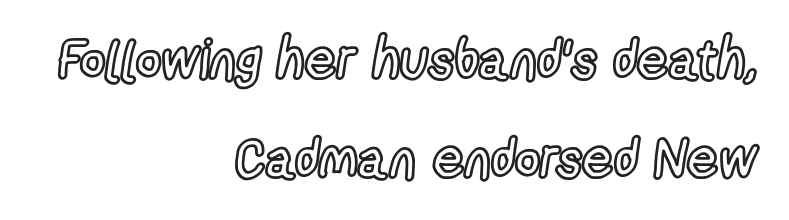
The image shows 55 px condensed type; set right-aligned, line spacing 1.8x, normal letter spacing, not underlined; a medium x-height.
